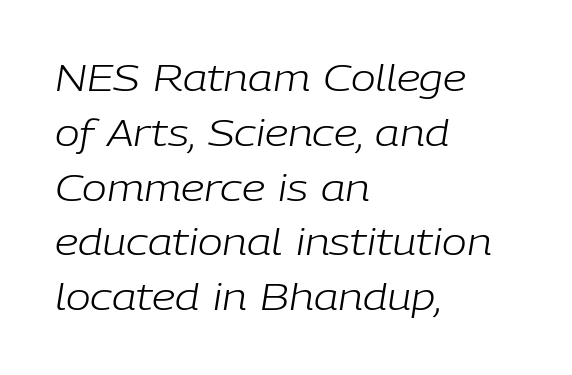
{"italic": "yes", "lean": "right", "slant_degrees": 9, "bold": "no", "weight": "light", "width": "normal", "stroke_contrast": "low", "x_height": "medium", "monospaced": "no", "underline": "no", "align": "left", "line_spacing": "normal", "line_spacing_ratio": 1.48, "letter_spacing": "normal", "letter_spacing_em": 0.0, "glyph_px": 37}
